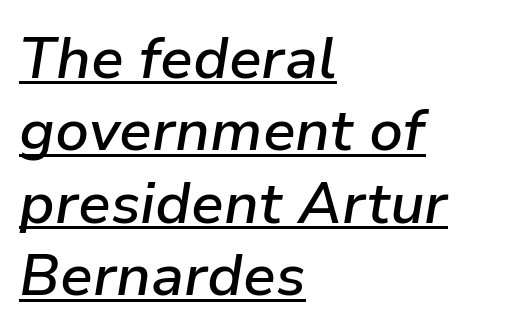
Q: Is the text bold? A: Semi-bold.
Q: Is the text italic (slanted)? A: Yes, it leans right by about 9 degrees.
Q: Is the text underlined? A: Yes.
Q: How is the paragraph aligned? A: Left-aligned.
Q: Is the spacing between letters normal or unusually wide? A: Normal.
Q: Is the spacing between lines tight, normal or loose? A: Normal.
Q: Width (condensed, normal, or wide)? A: Normal.
Q: Stroke contrast? A: Low.
Q: x-height? A: Medium.
Q: Monospaced? A: No.
